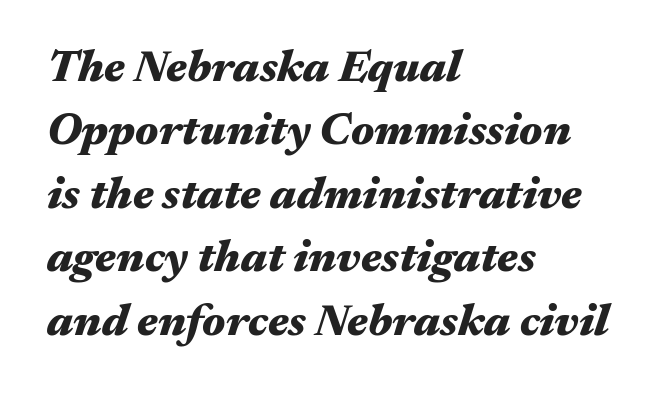
Q: Is the text bold? A: Yes.
Q: Is the text italic (slanted)? A: Yes, it leans right by about 17 degrees.
Q: Is the text underlined? A: No.
Q: How is the paragraph aligned? A: Left-aligned.
Q: Is the spacing between letters normal or unusually wide? A: Normal.
Q: Is the spacing between lines tight, normal or loose? A: Normal.
Q: Width (condensed, normal, or wide)? A: Wide.
Q: Stroke contrast? A: Medium.
Q: x-height? A: Medium.
Q: Monospaced? A: No.
